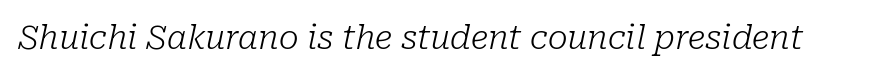
Q: Is the text bold? A: No.
Q: Is the text italic (slanted)? A: Yes, it leans right by about 10 degrees.
Q: Is the typeface a serif or a sans-serif typeface? A: Serif.
Q: Is the text underlined? A: No.
Q: Is the spacing between letters normal or unusually wide? A: Normal.
Q: Width (condensed, normal, or wide)? A: Normal.
Q: Stroke contrast? A: Low.
Q: x-height? A: Medium.
Q: Monospaced? A: No.
